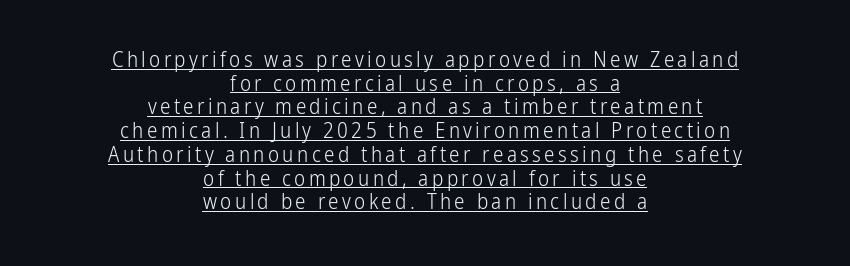
{"italic": "no", "bold": "no", "underline": "yes", "align": "center", "line_spacing": "tight", "line_spacing_ratio": 1.13, "glyph_px": 21}
